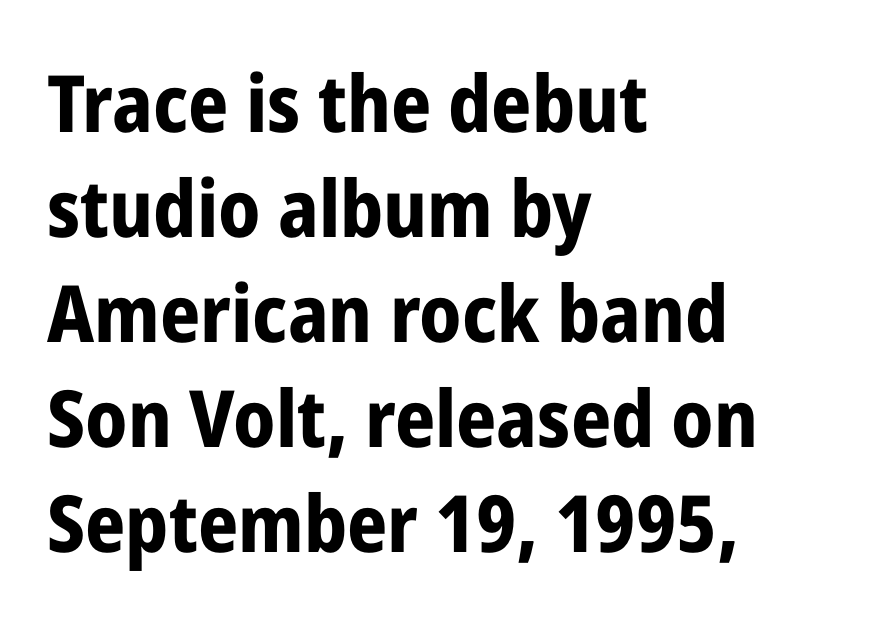
{"serif": "no", "italic": "no", "bold": "yes", "weight": "bold", "width": "condensed", "stroke_contrast": "low", "x_height": "medium", "monospaced": "no", "underline": "no", "align": "left", "line_spacing": "normal", "line_spacing_ratio": 1.33, "letter_spacing": "normal", "letter_spacing_em": 0.0, "glyph_px": 79}
